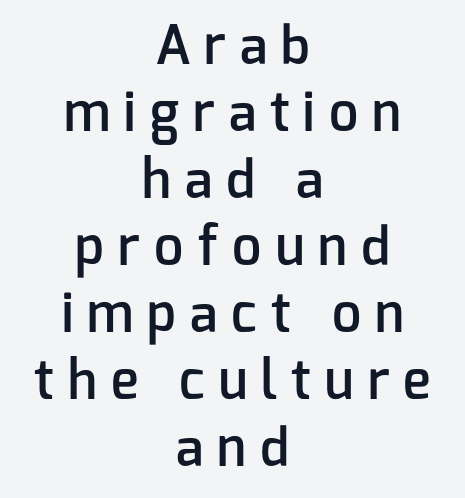
The image shows 52 px semibold sans-serif type, upright; set centered, normal line spacing (1.29x), unusually wide letter spacing (+0.27 em), not underlined; low stroke contrast and a medium x-height.
